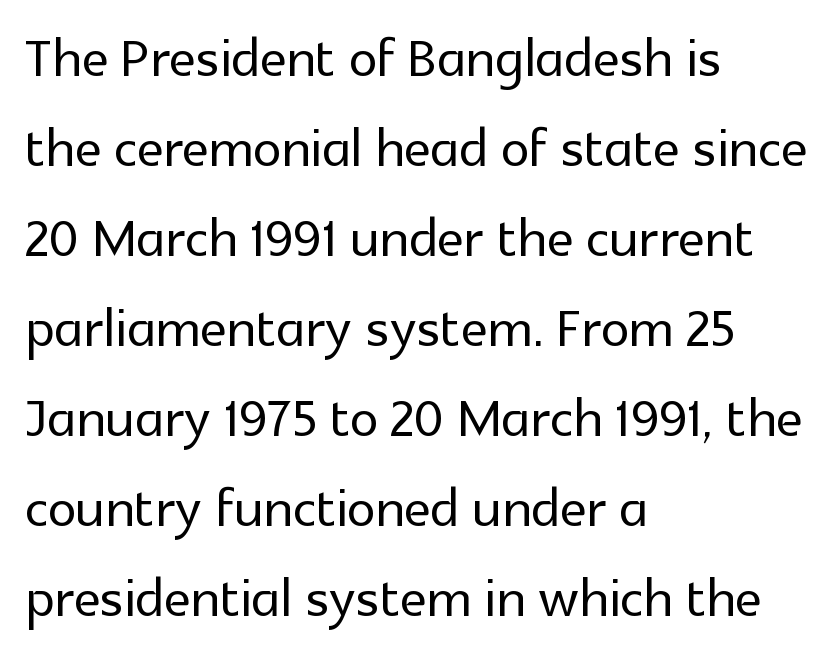
{"serif": "no", "italic": "no", "width": "normal", "x_height": "medium", "monospaced": "no", "underline": "no", "align": "left", "line_spacing": "normal", "line_spacing_ratio": 1.25, "letter_spacing": "normal", "letter_spacing_em": 0.0, "glyph_px": 72}
